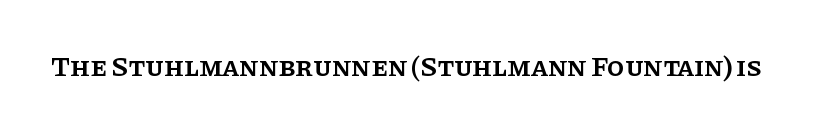
The image shows 28 px semibold serif type, upright; set normal letter spacing, not underlined; low stroke contrast and a large x-height.
